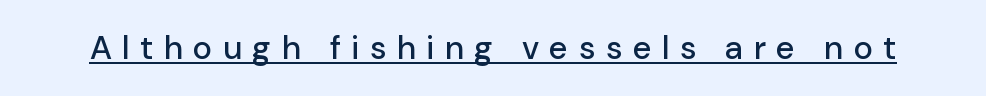
Q: Is the text italic (slanted)? A: No, it is upright.
Q: Is the typeface a serif or a sans-serif typeface? A: Sans-serif.
Q: Is the text underlined? A: Yes.
Q: Is the spacing between letters normal or unusually wide? A: Unusually wide.
Q: Width (condensed, normal, or wide)? A: Normal.
Q: Stroke contrast? A: Low.
Q: x-height? A: Medium.
Q: Monospaced? A: No.
